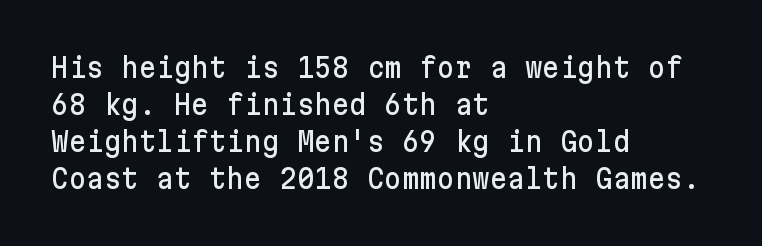
A typesetter would call this zero additional tracking. Notice how descenders clear the ascenders below comfortably — that's standard leading. Ordinary non-slanted type is in use. Letters rest on an invisible, unmarked baseline.
